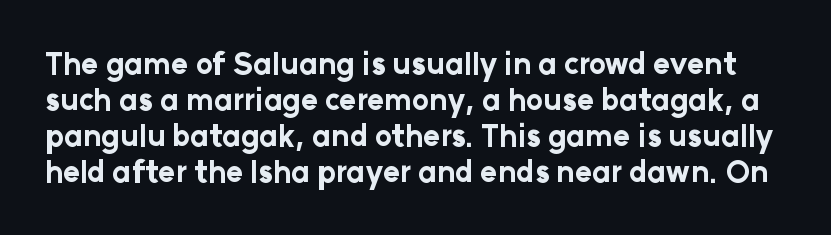
The image shows 29 px bold sans-serif type, upright; set line spacing 1.24x, normal letter spacing, not underlined; low stroke contrast and a medium x-height.
